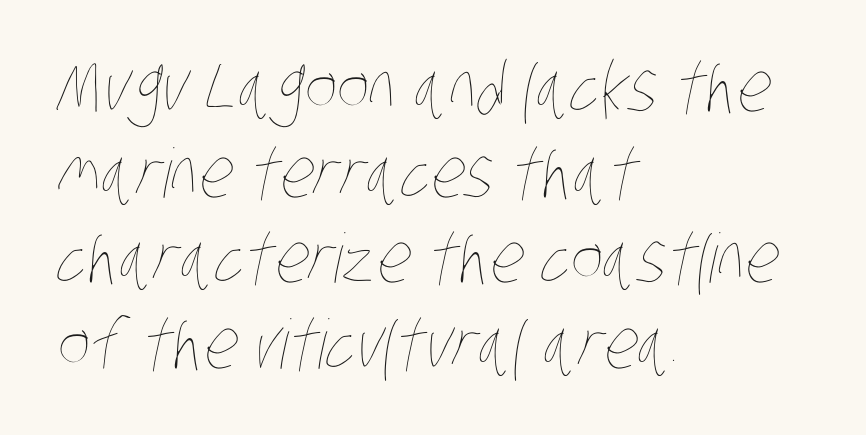
Q: Is the text bold? A: No.
Q: Is the text underlined? A: No.
Q: How is the paragraph aligned? A: Left-aligned.
Q: Is the spacing between letters normal or unusually wide? A: Normal.
Q: Is the spacing between lines tight, normal or loose? A: Normal.
Q: Width (condensed, normal, or wide)? A: Condensed.
Q: Stroke contrast? A: Low.
Q: x-height? A: Large.
Q: Monospaced? A: No.
